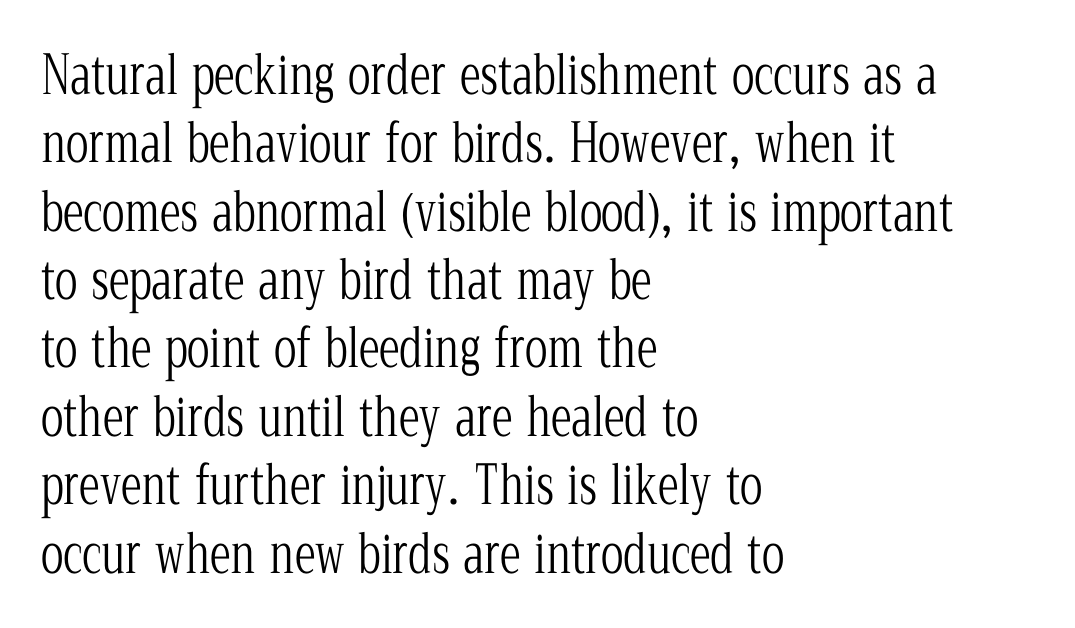
{"serif": "yes", "italic": "no", "bold": "no", "weight": "light", "width": "condensed", "stroke_contrast": "low", "x_height": "medium", "monospaced": "no", "underline": "no", "align": "left", "line_spacing": "normal", "line_spacing_ratio": 1.29, "letter_spacing": "normal", "letter_spacing_em": 0.0, "glyph_px": 53}
